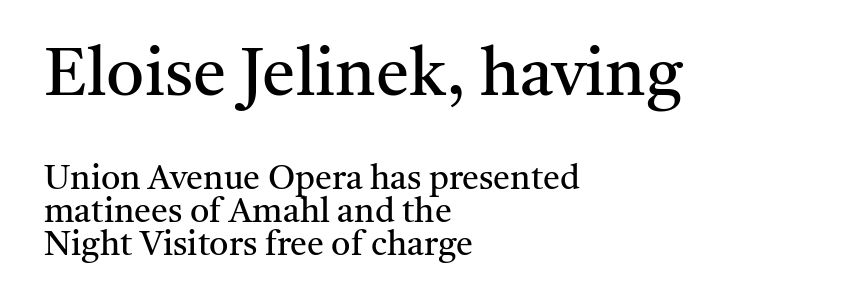
Q: Is the text bold? A: No.
Q: Is the text italic (slanted)? A: No, it is upright.
Q: Is the typeface a serif or a sans-serif typeface? A: Serif.
Q: Is the text underlined? A: No.
Q: How is the paragraph aligned? A: Left-aligned.
Q: Is the spacing between letters normal or unusually wide? A: Normal.
Q: Is the spacing between lines tight, normal or loose? A: Tight.
Q: Which block of text is set in a larger size, the first (top) or the second (bottom)? A: The first (top) one.
Q: Width (condensed, normal, or wide)? A: Normal.
Q: Stroke contrast? A: Medium.
Q: x-height? A: Medium.
Q: Monospaced? A: No.
